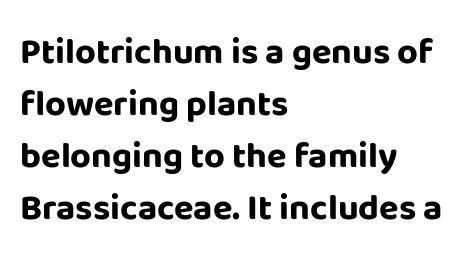
This is roman type, the default non-slanted kind. Where is the straight margin? On the left. The passage shown is typeset with a sans-serif family. Each letter keeps its own natural width here, so spacing adapts to shape.
